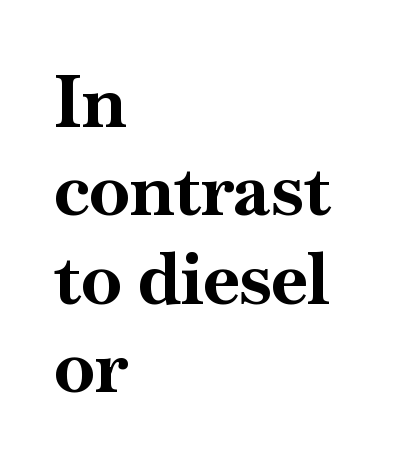
The image shows 73 px bold serif type, upright; set left-aligned, line spacing 1.21x, normal letter spacing, not underlined; high stroke contrast and a small x-height.
